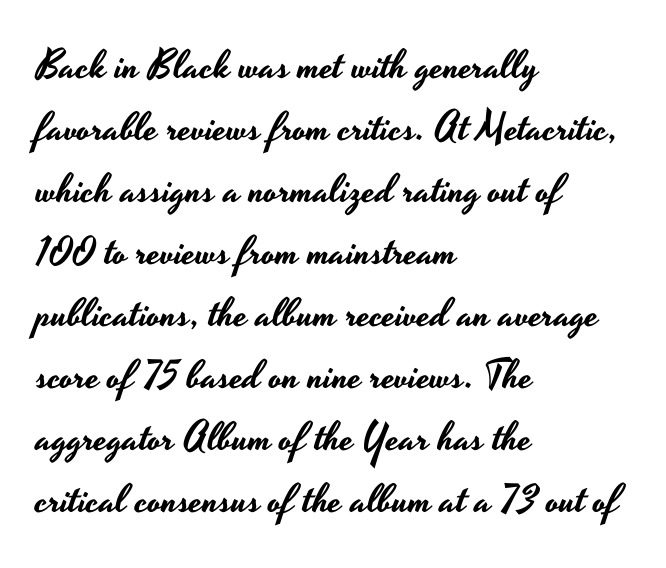
{"serif": "no", "width": "wide", "stroke_contrast": "low", "x_height": "small", "monospaced": "no", "underline": "no", "align": "left", "line_spacing": "normal", "line_spacing_ratio": 1.55, "letter_spacing": "normal", "letter_spacing_em": 0.0, "glyph_px": 40}
